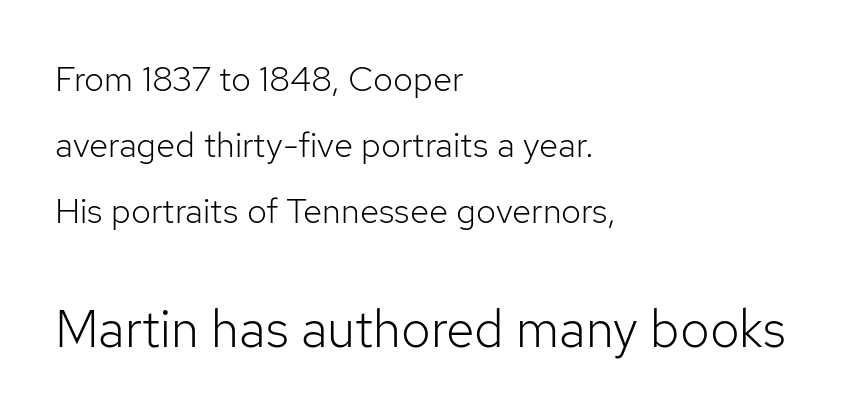
Q: Is the text bold? A: No.
Q: Is the text italic (slanted)? A: No, it is upright.
Q: Is the typeface a serif or a sans-serif typeface? A: Sans-serif.
Q: Is the text underlined? A: No.
Q: How is the paragraph aligned? A: Left-aligned.
Q: Is the spacing between letters normal or unusually wide? A: Normal.
Q: Which block of text is set in a larger size, the first (top) or the second (bottom)? A: The second (bottom) one.
Q: Width (condensed, normal, or wide)? A: Normal.
Q: Stroke contrast? A: Low.
Q: x-height? A: Medium.
Q: Monospaced? A: No.
